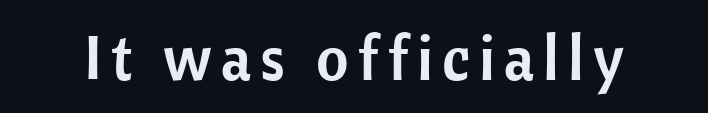
Q: Is the text italic (slanted)? A: No, it is upright.
Q: Is the typeface a serif or a sans-serif typeface? A: Sans-serif.
Q: Is the text underlined? A: No.
Q: Width (condensed, normal, or wide)? A: Normal.
Q: Stroke contrast? A: Low.
Q: x-height? A: Medium.
Q: Monospaced? A: No.
